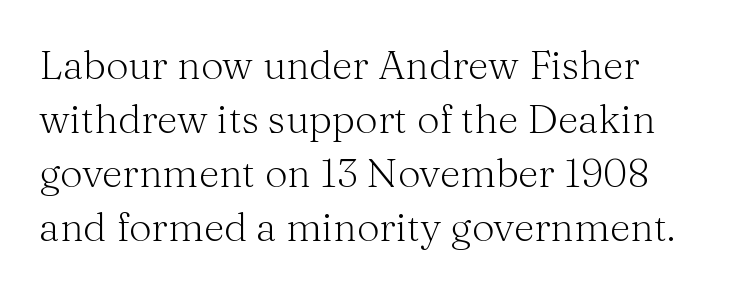
The image shows 40 px light serif type, upright; set normal line spacing (1.35x), normal letter spacing, not underlined; medium stroke contrast and a medium x-height.
